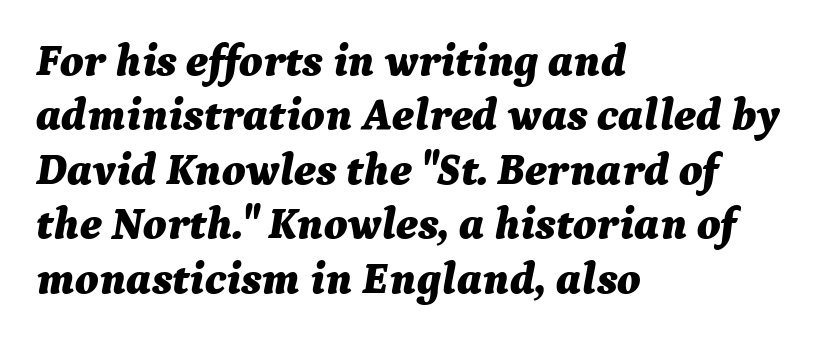
Q: Is the text bold? A: Yes.
Q: Is the text italic (slanted)? A: Yes, it leans right by about 9 degrees.
Q: Is the text underlined? A: No.
Q: How is the paragraph aligned? A: Left-aligned.
Q: Is the spacing between letters normal or unusually wide? A: Normal.
Q: Width (condensed, normal, or wide)? A: Normal.
Q: Stroke contrast? A: Medium.
Q: x-height? A: Medium.
Q: Monospaced? A: No.
